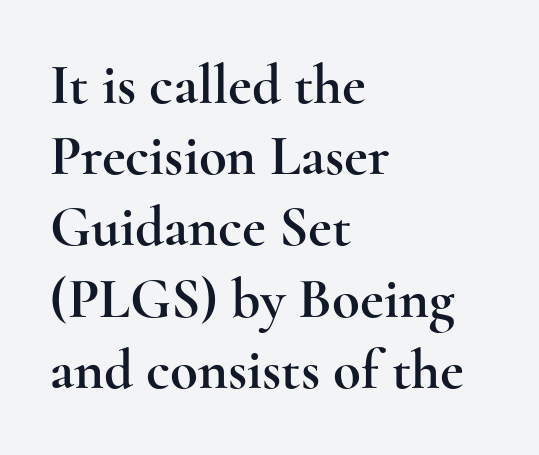
A roman cut, with each character standing at attention. Regarding leading, the lines here are spaced in the standard way. This sample is left-justified, so line endings fall wherever the words run out. Plain, unruled lines of type.
